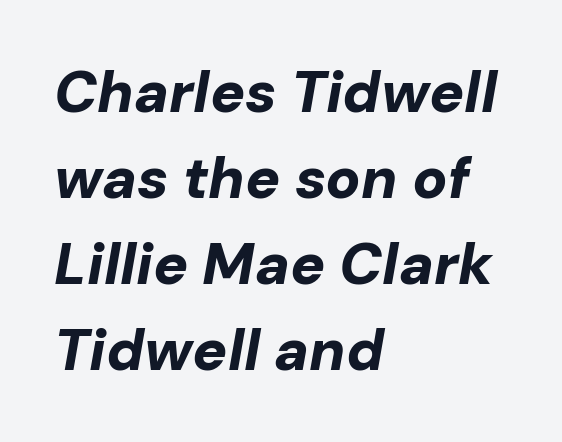
The image shows 58 px bold type, italic (leaning right); set left-aligned, normal line spacing (1.48x), normal letter spacing, not underlined; low stroke contrast and a medium x-height.
